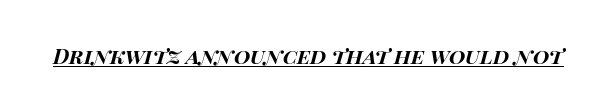
Honestly, the letter spacing is just normal — you wouldn't notice it. There's an unmistakable incline to the writing here. Thick stems and heavy bowls — unmistakably bold. Decoration check: the copy is underlined.
